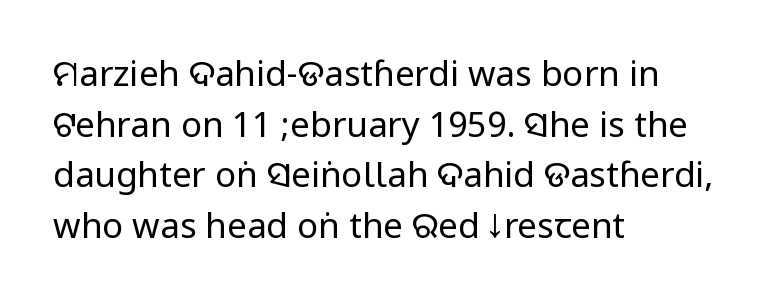
The gap between lines stays unmarked. The axis of the letterforms is exactly vertical. In terms of letterform style, serifs are entirely absent. Notice how descenders clear the ascenders below comfortably — that's standard leading. Characters follow at the spacing the type designer built in. Horizontal alignment here is leftward, the default for most running prose.
